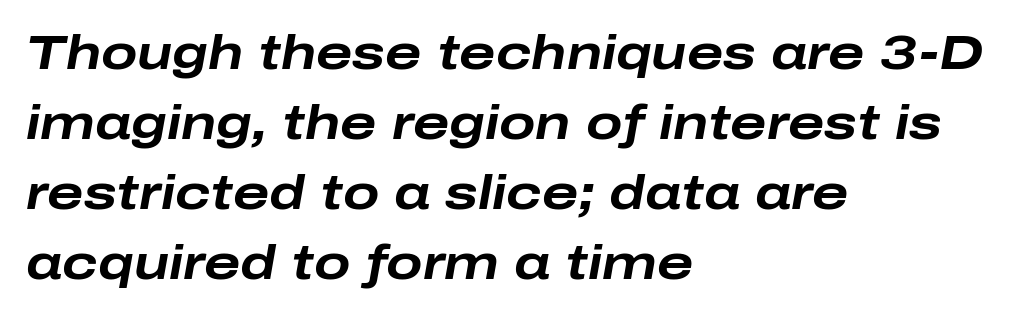
Q: Is the text bold? A: Yes.
Q: Is the text italic (slanted)? A: Yes, it leans right by about 10 degrees.
Q: Is the text underlined? A: No.
Q: How is the paragraph aligned? A: Left-aligned.
Q: Is the spacing between letters normal or unusually wide? A: Normal.
Q: Is the spacing between lines tight, normal or loose? A: Normal.
Q: Width (condensed, normal, or wide)? A: Wide.
Q: Stroke contrast? A: Low.
Q: x-height? A: Medium.
Q: Monospaced? A: No.
